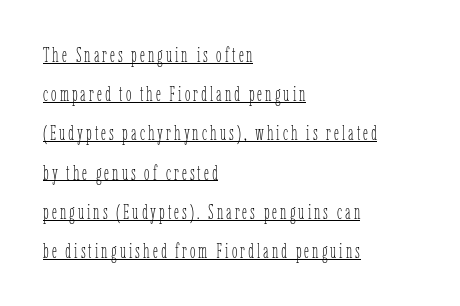
The cut favours lightness, reaching ordinary text weight at its darkest. A rule runs beneath these lines of type. This sample is left-justified, so line endings fall wherever the words run out. In terms of leading, this rendering errs on the spacious side. The letters stand straight up with perfectly vertical stems.
